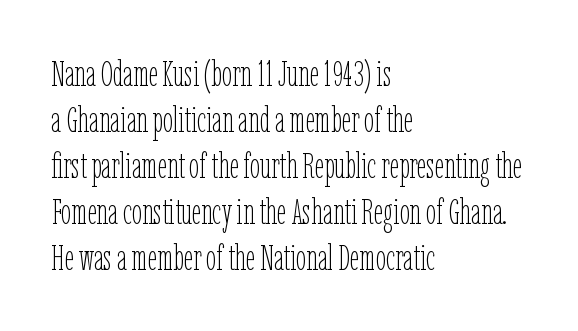
The image shows 36 px thin, condensed type, upright; set left-aligned, normal line spacing (1.28x), normal letter spacing, not underlined; low stroke contrast and a medium x-height.
